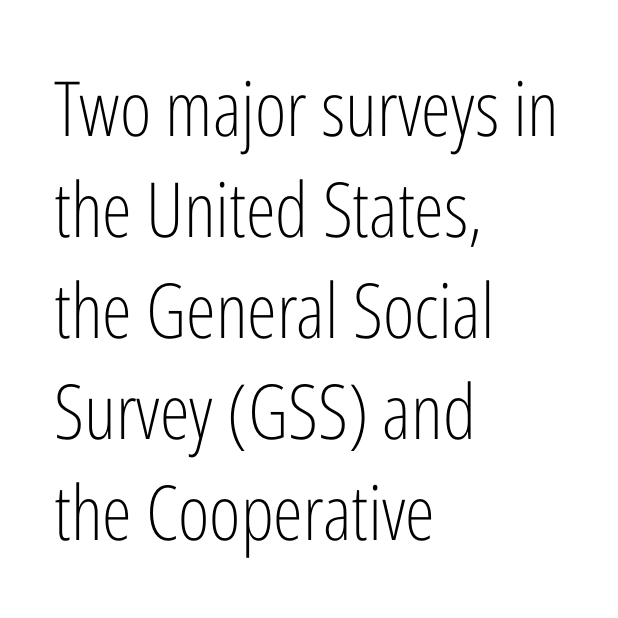
Vertical strokes here are truly vertical. This sample keeps an unexceptional amount of space between lines. The setting favours the left margin, as ordinary paragraphs usually do. A sans-serif font was chosen for this passage. Observe the ordinary spacing: letters are neighbours, not strangers.
